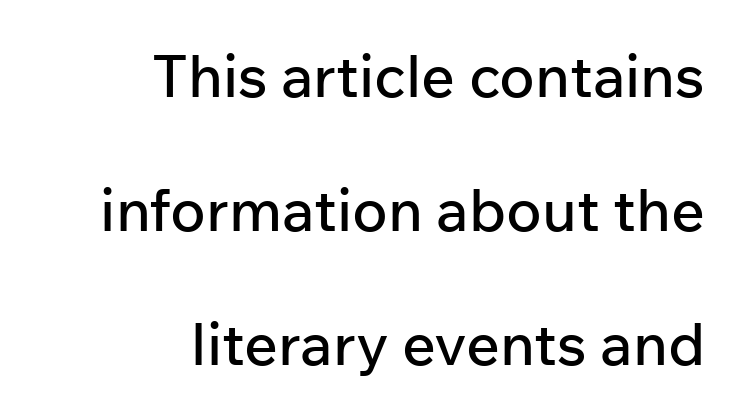
Q: Is the text italic (slanted)? A: No, it is upright.
Q: Is the typeface a serif or a sans-serif typeface? A: Sans-serif.
Q: Is the text underlined? A: No.
Q: How is the paragraph aligned? A: Right-aligned.
Q: Is the spacing between letters normal or unusually wide? A: Normal.
Q: Is the spacing between lines tight, normal or loose? A: Loose.
Q: Width (condensed, normal, or wide)? A: Normal.
Q: Stroke contrast? A: Low.
Q: x-height? A: Medium.
Q: Monospaced? A: No.
